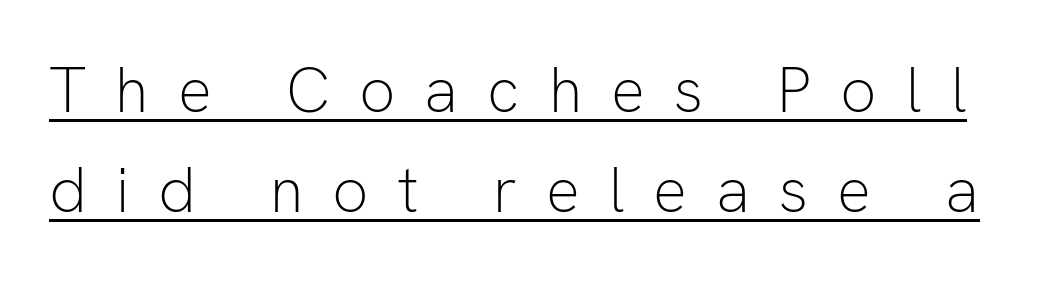
The passage shown has open, widely tracked lettering throughout. The letters stand upright; this is a roman face. Each letter keeps its own natural width here, so spacing adapts to shape. Vertically, the passage feels balanced, rows spaced as you'd expect. Serif or sans? Sans — the stroke terminals are bare.
